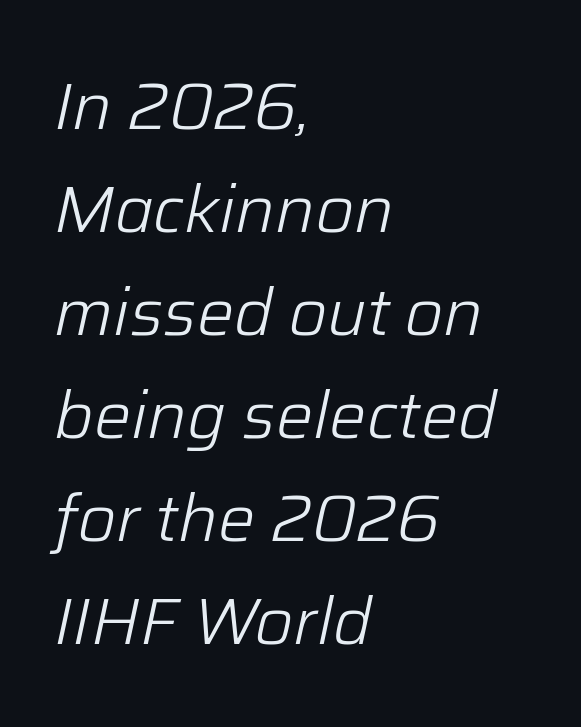
{"italic": "yes", "lean": "right", "slant_degrees": 12, "bold": "no", "weight": "light", "width": "normal", "stroke_contrast": "low", "x_height": "medium", "monospaced": "no", "underline": "no", "align": "left", "line_spacing": "normal", "line_spacing_ratio": 1.56, "letter_spacing": "normal", "letter_spacing_em": 0.0, "glyph_px": 66}
